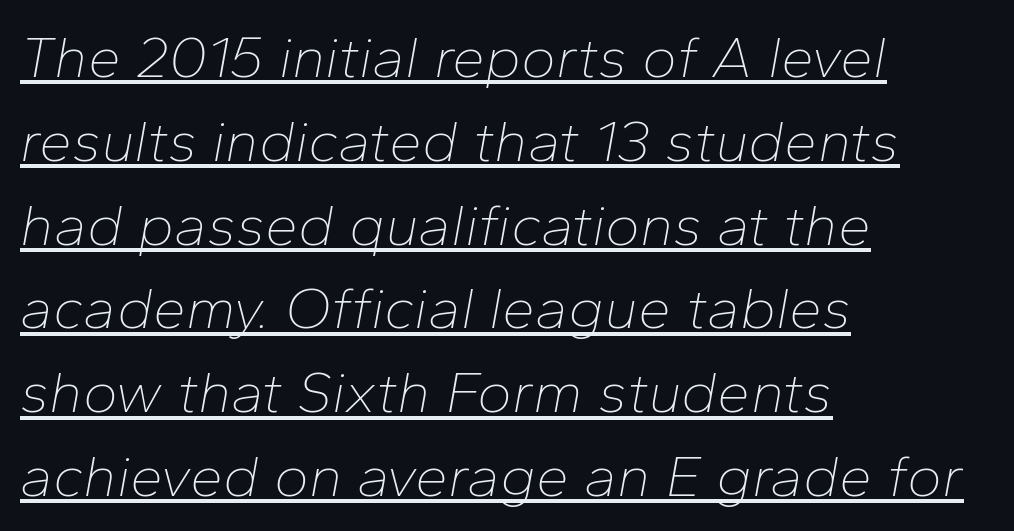
{"italic": "yes", "lean": "right", "slant_degrees": 10, "bold": "no", "weight": "thin", "width": "normal", "stroke_contrast": "low", "x_height": "medium", "monospaced": "no", "underline": "yes", "align": "left", "line_spacing": "normal", "line_spacing_ratio": 1.42, "letter_spacing": "normal", "letter_spacing_em": 0.0, "glyph_px": 59}
